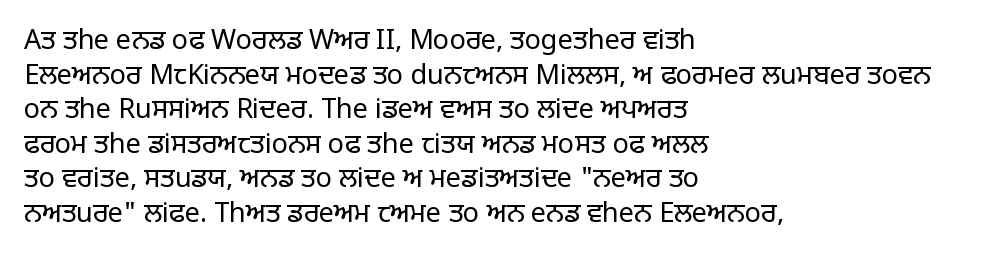
{"italic": "no", "bold": "no", "underline": "no", "align": "left", "line_spacing": "normal", "line_spacing_ratio": 1.28, "letter_spacing": "normal", "letter_spacing_em": 0.0, "glyph_px": 27}
